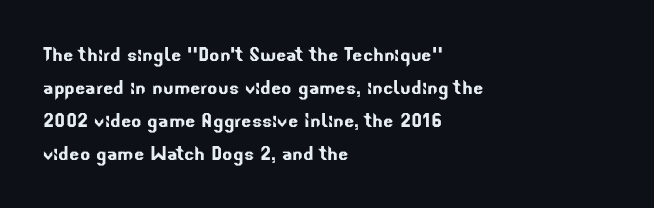
The image shows 24 px text type; set left-aligned, normal line spacing (1.37x), normal letter spacing, not underlined.
